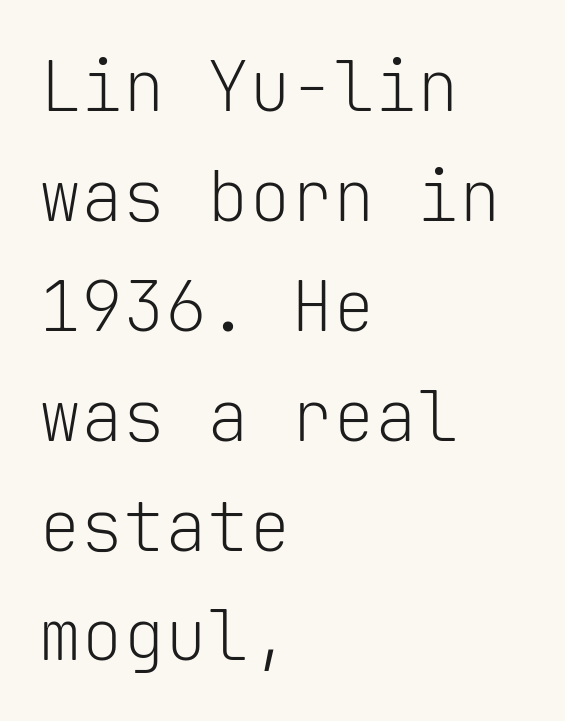
The image shows 70 px light sans-serif type, upright, monospaced; set left-aligned, normal line spacing (1.57x), normal letter spacing, not underlined; low stroke contrast and a medium x-height.
